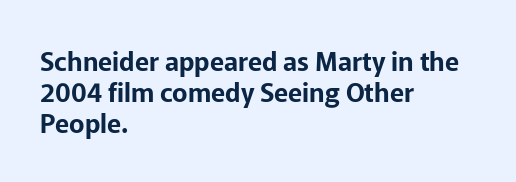
Q: Is the text italic (slanted)? A: No, it is upright.
Q: Is the text underlined? A: No.
Q: How is the paragraph aligned? A: Left-aligned.
Q: Is the spacing between letters normal or unusually wide? A: Normal.
